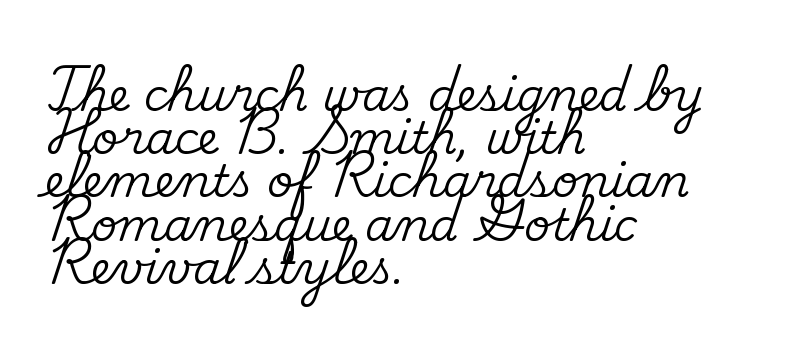
The image shows 45 px text type; set left-aligned, tight line spacing (0.96x), normal letter spacing, not underlined; medium stroke contrast and a small x-height.
